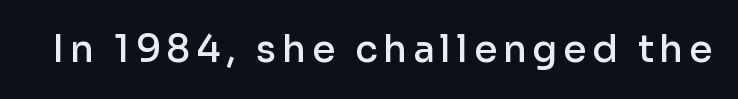
A bare baseline throughout the passage. What kind of face is this? One without serifs — a sans. Bold? Not quite — semibold, heavier than regular but stopping short. Ordinary non-slanted type is in use. Looks like regular typesetting: each glyph gets only the width it needs.
